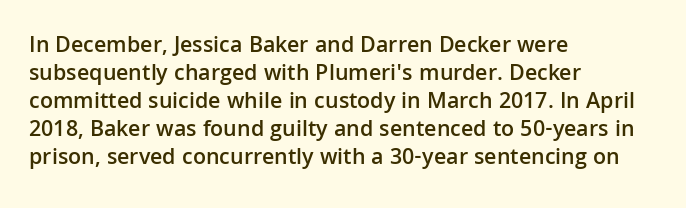
Alignment: flush left. Short note: letters normally spaced. The space directly below the letters is spotless. It's the straight-up-and-down kind of type. Stroke thickness is moderately raised; the sample reads as semibold.
